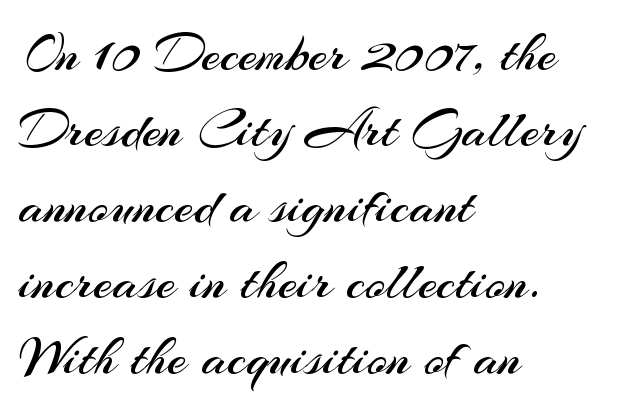
{"serif": "no", "bold": "no", "weight": "regular", "width": "normal", "stroke_contrast": "medium", "x_height": "small", "monospaced": "no", "underline": "no", "align": "left", "line_spacing": "normal", "line_spacing_ratio": 1.38, "letter_spacing": "normal", "letter_spacing_em": 0.0, "glyph_px": 55}
